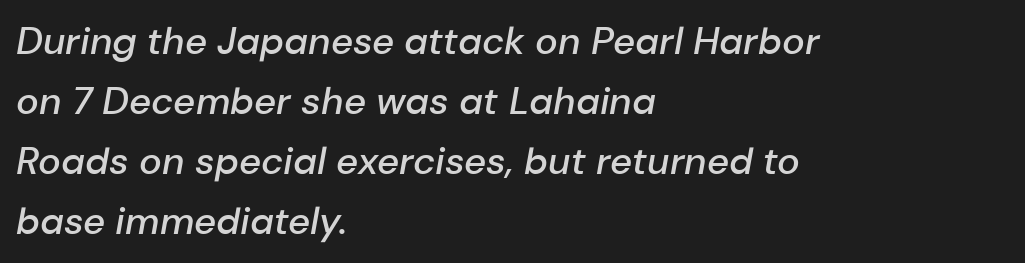
Q: Is the text bold? A: Semi-bold.
Q: Is the text italic (slanted)? A: Yes, it leans right by about 10 degrees.
Q: Is the text underlined? A: No.
Q: How is the paragraph aligned? A: Left-aligned.
Q: Is the spacing between letters normal or unusually wide? A: Normal.
Q: Is the spacing between lines tight, normal or loose? A: Normal.
Q: Width (condensed, normal, or wide)? A: Normal.
Q: Stroke contrast? A: Low.
Q: x-height? A: Medium.
Q: Monospaced? A: No.
